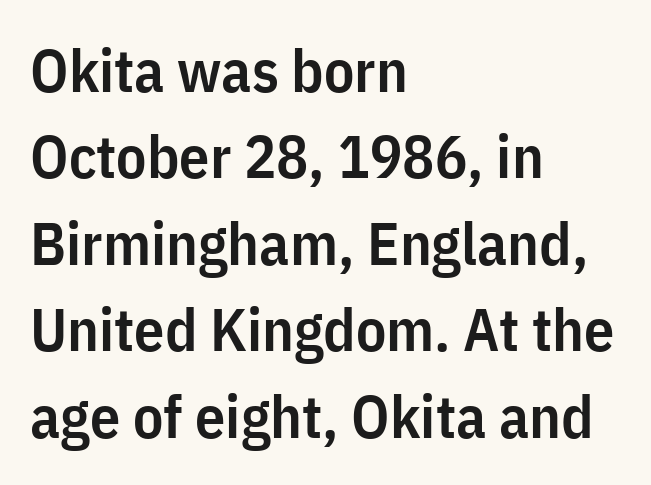
The image shows 60 px semibold, condensed sans-serif type, upright; set left-aligned, normal line spacing (1.44x), normal letter spacing, not underlined; low stroke contrast and a medium x-height.
